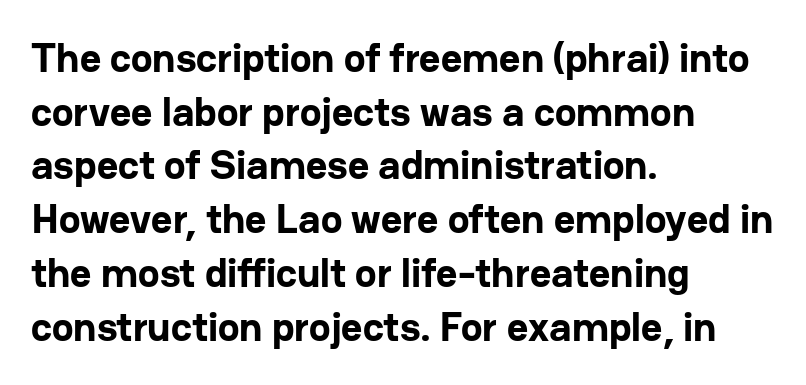
The image shows 41 px bold sans-serif type, upright; set left-aligned, normal line spacing (1.31x), normal letter spacing, not underlined; low stroke contrast and a medium x-height.
